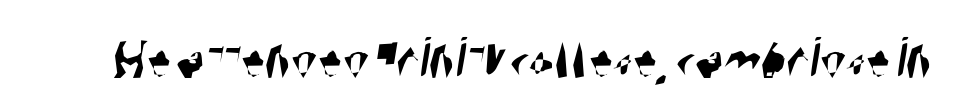
The image shows 59 px condensed sans-serif type; set normal letter spacing, not underlined; high stroke contrast and a large x-height.
